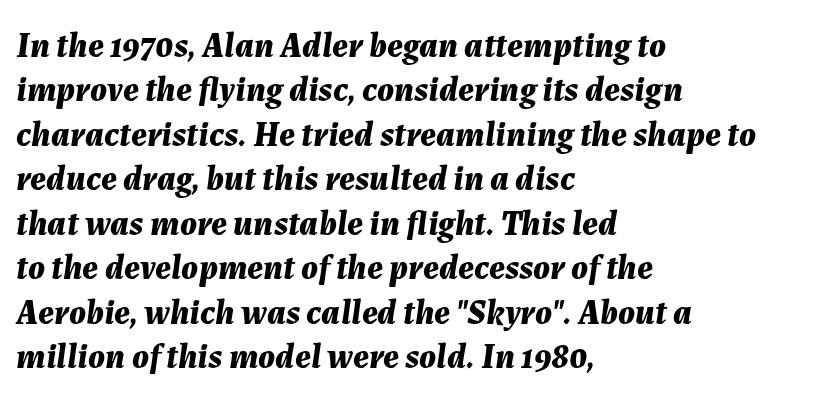
{"italic": "yes", "lean": "right", "slant_degrees": 7, "bold": "yes", "weight": "bold", "width": "normal", "stroke_contrast": "medium", "x_height": "medium", "monospaced": "no", "underline": "no", "align": "left", "line_spacing": "normal", "line_spacing_ratio": 1.27, "letter_spacing": "normal", "letter_spacing_em": 0.0, "glyph_px": 35}
